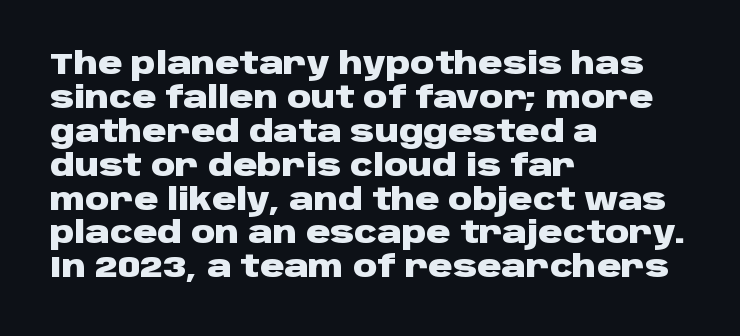
Q: Is the text bold? A: Yes.
Q: Is the text italic (slanted)? A: No, it is upright.
Q: Is the typeface a serif or a sans-serif typeface? A: Sans-serif.
Q: Is the text underlined? A: No.
Q: How is the paragraph aligned? A: Left-aligned.
Q: Is the spacing between letters normal or unusually wide? A: Normal.
Q: Is the spacing between lines tight, normal or loose? A: Tight.
Q: Width (condensed, normal, or wide)? A: Wide.
Q: Stroke contrast? A: Low.
Q: x-height? A: Large.
Q: Monospaced? A: No.
